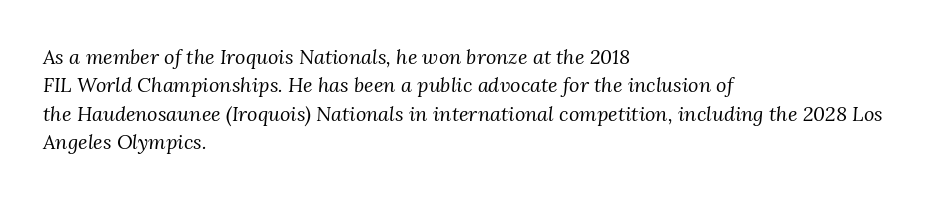
Q: Is the text bold? A: No.
Q: Is the text italic (slanted)? A: Yes, it leans right by about 3 degrees.
Q: Is the text underlined? A: No.
Q: How is the paragraph aligned? A: Left-aligned.
Q: Is the spacing between letters normal or unusually wide? A: Normal.
Q: Is the spacing between lines tight, normal or loose? A: Normal.
